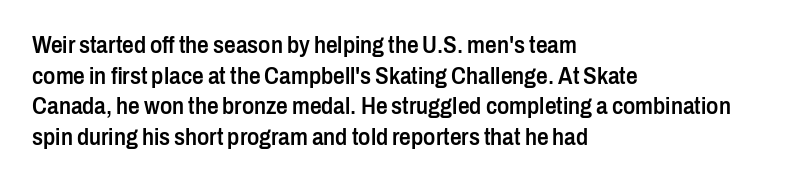
{"italic": "no", "bold": "semi", "underline": "no", "align": "left", "line_spacing": "normal", "line_spacing_ratio": 1.33, "letter_spacing": "normal", "letter_spacing_em": 0.0, "glyph_px": 23}
